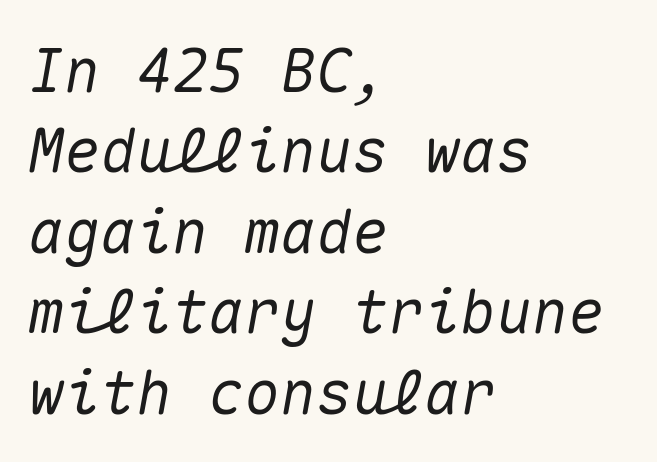
Spacing verdict: monospaced, one width for all characters. The paragraph shown leans on its left margin. Observe the lean: these are italic letterforms. Words appear dense and cohesive because spacing is normal. The vertical gap from one line to the next is medium. The specimen omits any rule beneath the text block's lines.
